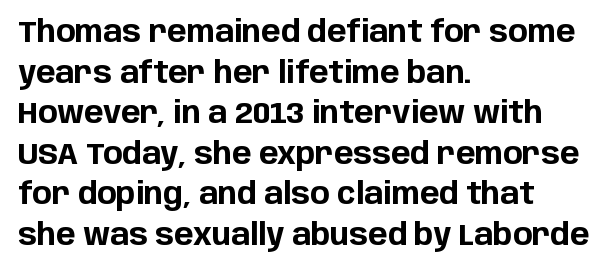
These lines are rendered in a variable-pitch font. Regarding leading, the lines here are spaced in the standard way. In terms of weight, the rendering is a true, heavy bold. Posture: vertical.
